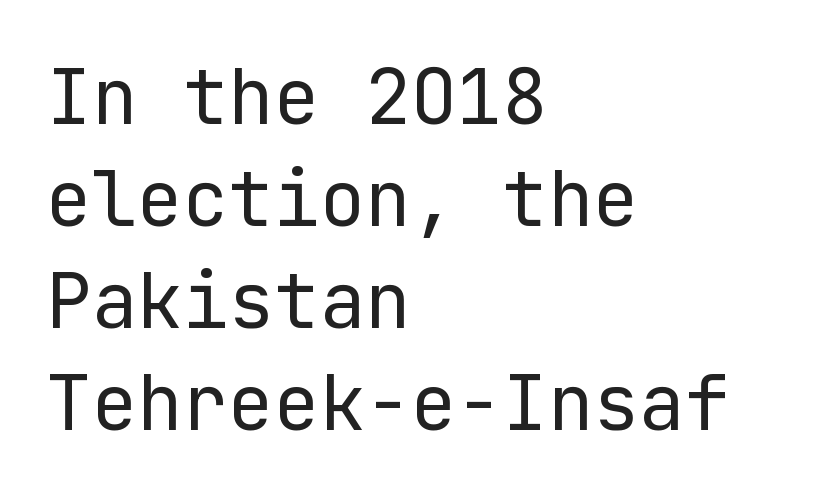
Q: Is the text bold? A: No.
Q: Is the text italic (slanted)? A: No, it is upright.
Q: Is the typeface a serif or a sans-serif typeface? A: Sans-serif.
Q: Is the text underlined? A: No.
Q: How is the paragraph aligned? A: Left-aligned.
Q: Is the spacing between letters normal or unusually wide? A: Normal.
Q: Is the spacing between lines tight, normal or loose? A: Normal.
Q: Width (condensed, normal, or wide)? A: Normal.
Q: Stroke contrast? A: Low.
Q: x-height? A: Medium.
